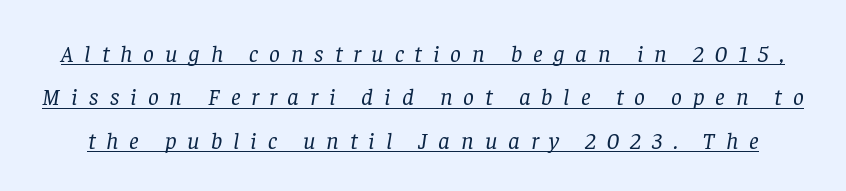
Would a proofreader flag this as italicized? Yes. Counters stay open thanks to moderate or lighter strokes. Between one letter and the next there's a generous, obvious gap. Each line of the rendering has a horizontal stroke beneath the glyphs.
